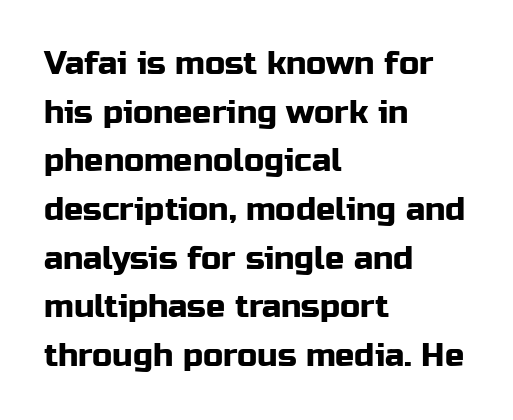
Caption: multi-line text, flush left, ragged right. The gaps between neighbouring characters are ordinary and unremarkable. Unmarked baselines from the first word to the last. The font family rendered here belongs to the sans-serif group.
